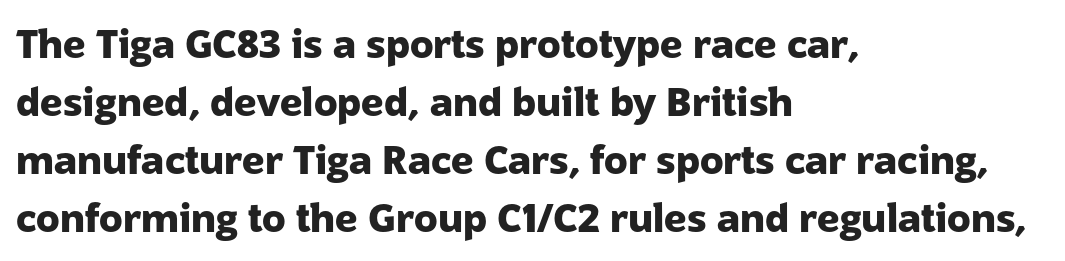
The image shows 39 px heavy sans-serif type, upright; set left-aligned, normal line spacing (1.49x), normal letter spacing, not underlined; low stroke contrast and a medium x-height.
